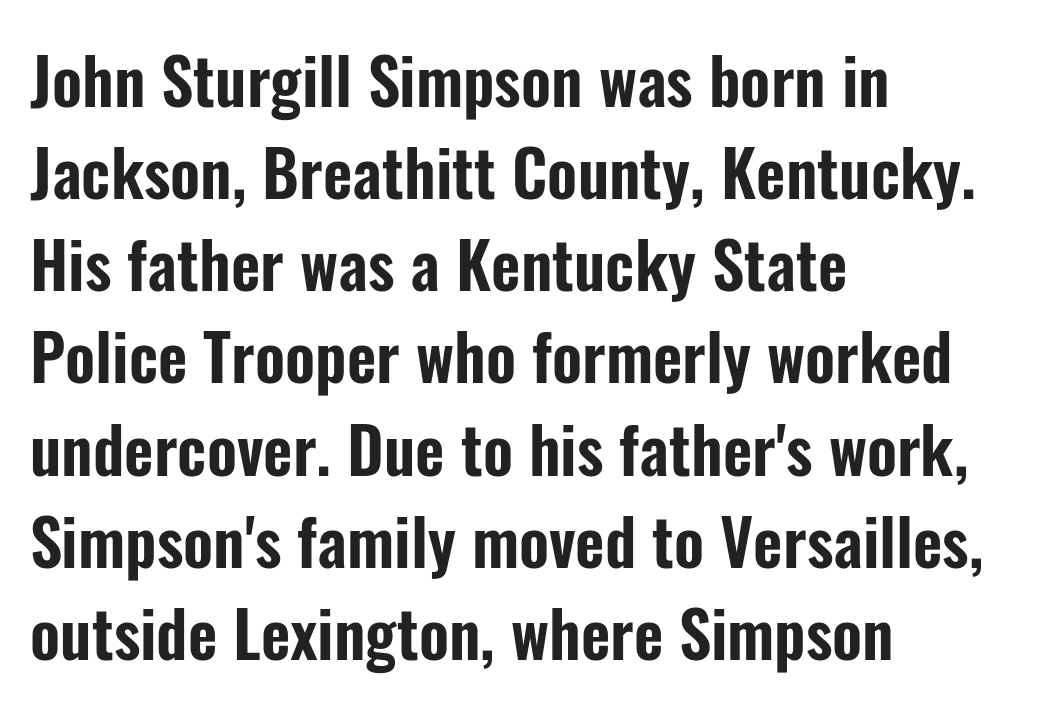
Q: Is the text italic (slanted)? A: No, it is upright.
Q: Is the typeface a serif or a sans-serif typeface? A: Sans-serif.
Q: Is the text underlined? A: No.
Q: How is the paragraph aligned? A: Left-aligned.
Q: Is the spacing between letters normal or unusually wide? A: Normal.
Q: Is the spacing between lines tight, normal or loose? A: Normal.
Q: Width (condensed, normal, or wide)? A: Condensed.
Q: Stroke contrast? A: Low.
Q: x-height? A: Medium.
Q: Monospaced? A: No.
